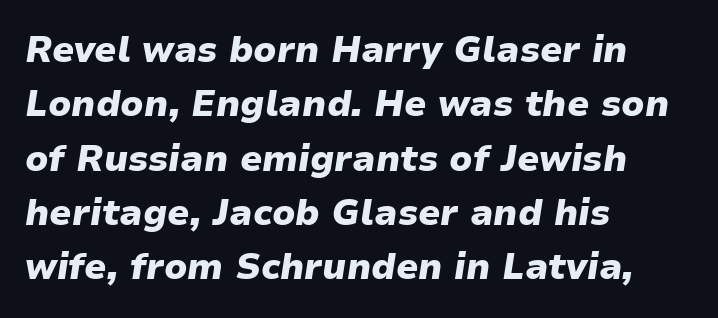
{"italic": "yes", "lean": "right", "slant_degrees": 9, "bold": "yes", "weight": "heavy", "width": "normal", "stroke_contrast": "low", "x_height": "medium", "monospaced": "no", "underline": "no", "align": "left", "line_spacing": "normal", "line_spacing_ratio": 1.51, "letter_spacing": "normal", "letter_spacing_em": 0.0, "glyph_px": 36}
